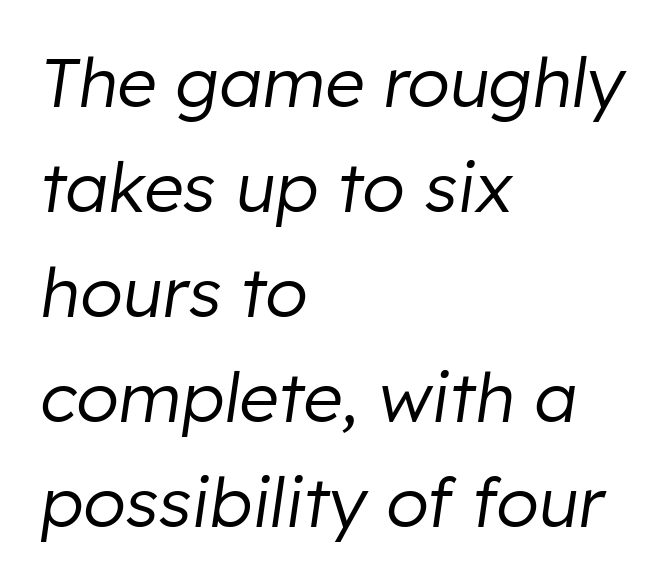
The image shows 69 px regular-weight type, italic (leaning right); set left-aligned, normal line spacing (1.52x), normal letter spacing, not underlined; low stroke contrast and a medium x-height.
